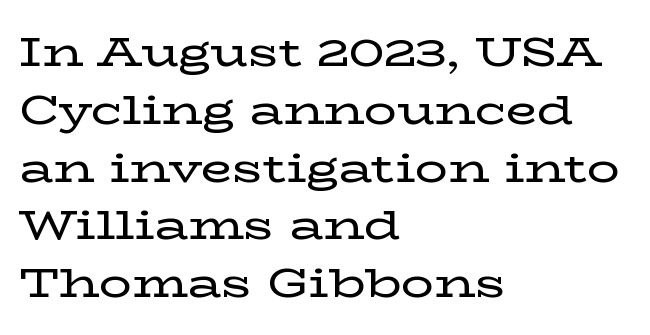
{"serif": "yes", "italic": "no", "width": "wide", "stroke_contrast": "low", "x_height": "medium", "monospaced": "no", "underline": "no", "align": "left", "line_spacing": "normal", "line_spacing_ratio": 1.41, "letter_spacing": "normal", "letter_spacing_em": 0.0, "glyph_px": 41}
